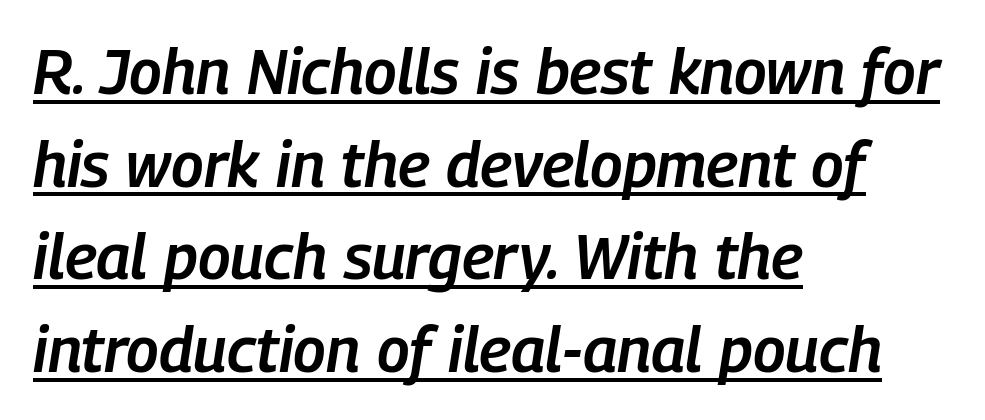
Short note: letters normally spaced. What weight is shown? A semibold, between regular and bold. A typographer would call this underscored text. If you drew a ruler down the left edge, every line would touch it.
